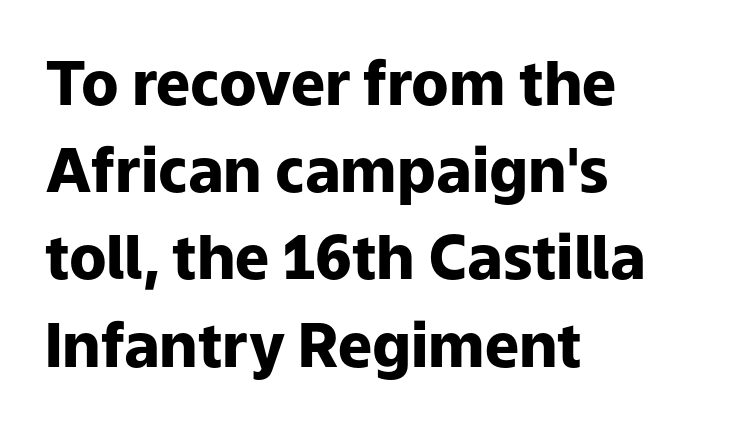
The baseline area is clear. The rendering shows plain stroke endings on the letterforms — a sans-serif design. The compositor pushed each line to the left boundary. This block has exactly the height ordinary leading produces. This sample has the flowing, uneven cadence of proportional lettering.
